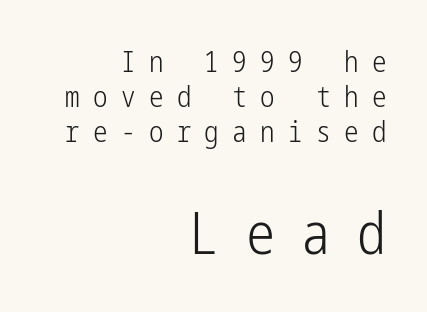
The image shows 58 px light, condensed sans-serif type, upright; set right-aligned, line spacing 1.2x, unusually wide letter spacing (+0.46 em), not underlined; the second (bottom) block is 2.0x larger; low stroke contrast and a medium x-height.
